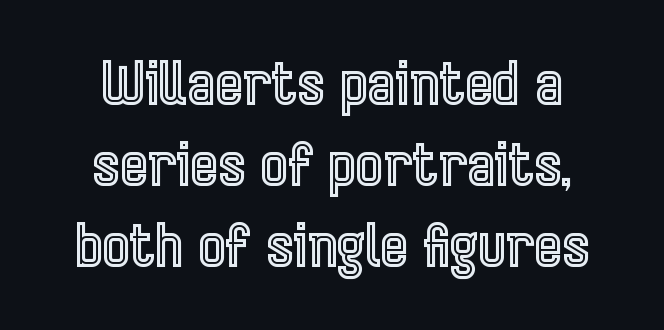
The image shows 59 px condensed type, upright; set centered, normal line spacing (1.37x), normal letter spacing, not underlined; a medium x-height.
